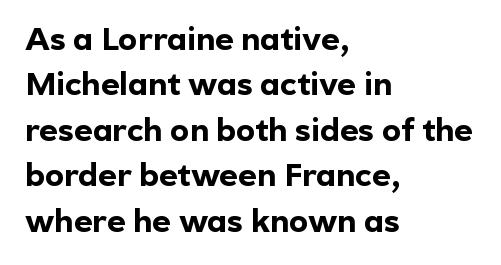
Q: Is the text bold? A: Yes.
Q: Is the text italic (slanted)? A: No, it is upright.
Q: Is the typeface a serif or a sans-serif typeface? A: Sans-serif.
Q: Is the text underlined? A: No.
Q: How is the paragraph aligned? A: Left-aligned.
Q: Is the spacing between letters normal or unusually wide? A: Normal.
Q: Is the spacing between lines tight, normal or loose? A: Normal.
Q: Width (condensed, normal, or wide)? A: Normal.
Q: x-height? A: Medium.
Q: Monospaced? A: No.
